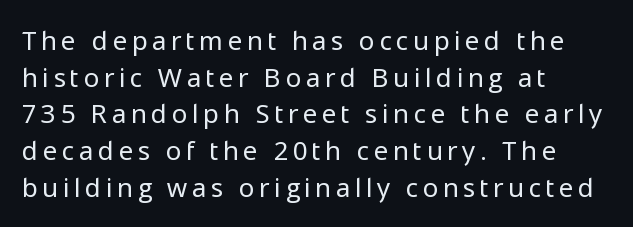
{"italic": "no", "bold": "no", "underline": "no", "align": "left", "line_spacing": "normal", "line_spacing_ratio": 1.41, "glyph_px": 26}
